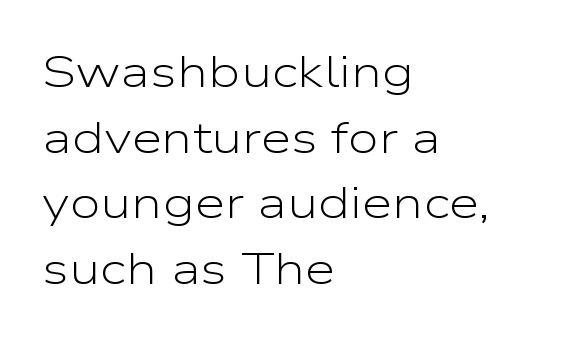
{"serif": "no", "italic": "no", "bold": "no", "weight": "light", "width": "wide", "stroke_contrast": "low", "x_height": "medium", "monospaced": "no", "underline": "no", "align": "left", "line_spacing": "normal", "line_spacing_ratio": 1.49, "letter_spacing": "normal", "letter_spacing_em": 0.0, "glyph_px": 44}
